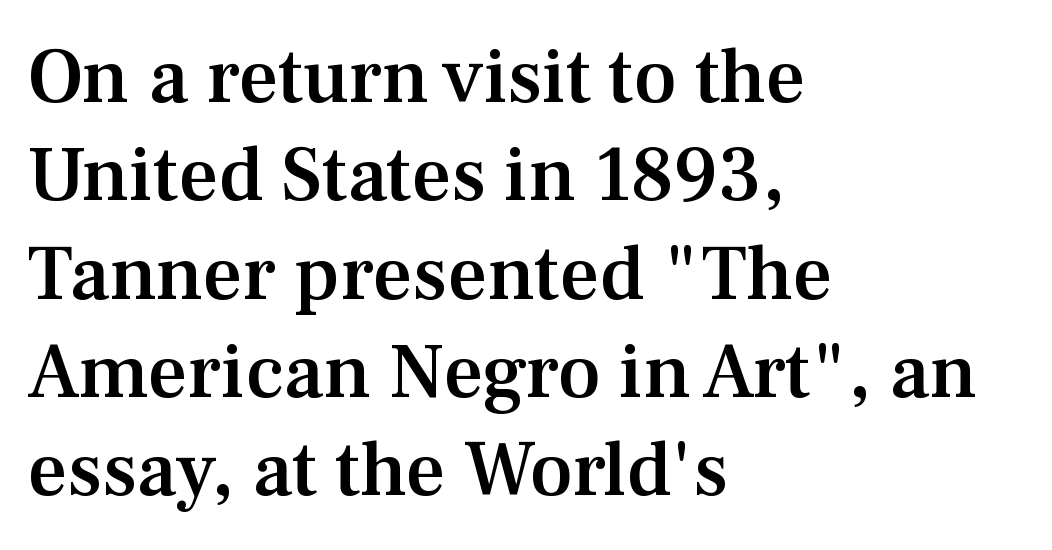
Any mark beneath the type? The region is blank. A roman cut, with each character standing at attention. Evenly set lines give the paragraph a standard silhouette. Weight check: semibold — heavier than regular, not quite bold. The passage shown is typed in a proportional face where columns would drift.
